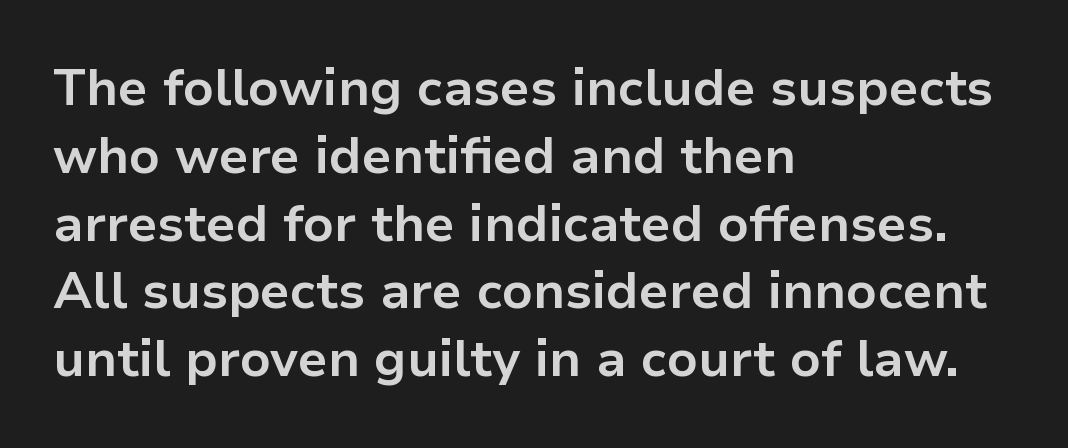
Q: Is the text bold? A: Yes.
Q: Is the text italic (slanted)? A: No, it is upright.
Q: Is the typeface a serif or a sans-serif typeface? A: Sans-serif.
Q: Is the text underlined? A: No.
Q: How is the paragraph aligned? A: Left-aligned.
Q: Is the spacing between letters normal or unusually wide? A: Normal.
Q: Is the spacing between lines tight, normal or loose? A: Normal.
Q: Width (condensed, normal, or wide)? A: Normal.
Q: Stroke contrast? A: Low.
Q: x-height? A: Medium.
Q: Monospaced? A: No.
